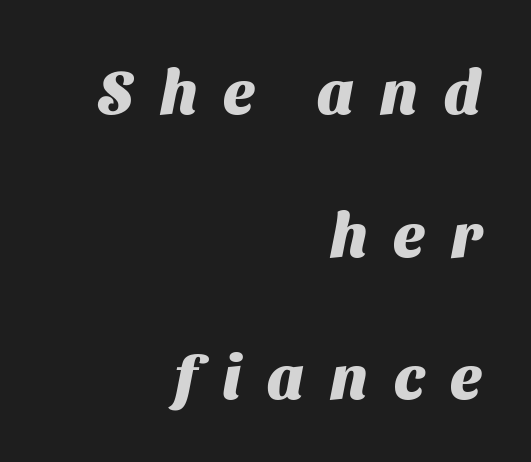
The image shows 62 px heavy sans-serif type; set right-aligned, loose line spacing (2.3x), unusually wide letter spacing (+0.42 em), not underlined; medium stroke contrast and a medium x-height.
